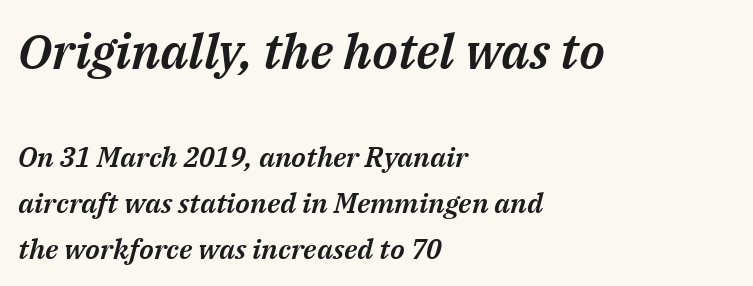
The ragged edge is on the right, which tells us the setting is flush left. Spacing verdict: proportional, widths tailored to each character. Vertical spacing — default. Bigger letters appear in the top chunk; the bottom chunk is reduced. Is the type slanted? Yes — the strokes lean at a clear angle. Honestly, the letter spacing is just normal — you wouldn't notice it.
